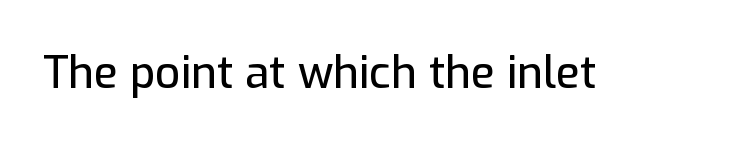
{"serif": "no", "italic": "no", "width": "normal", "stroke_contrast": "low", "x_height": "medium", "monospaced": "no", "underline": "no", "letter_spacing": "normal", "letter_spacing_em": 0.0, "glyph_px": 44}
